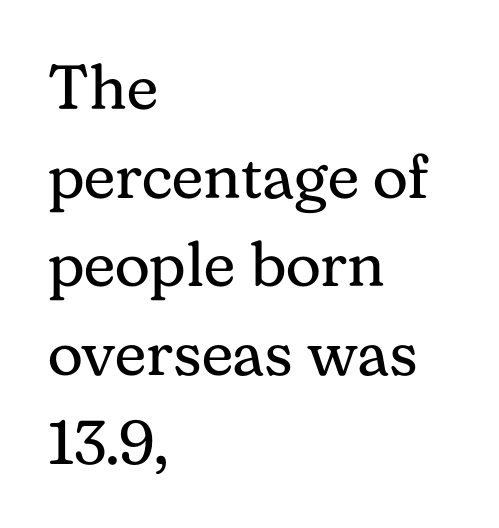
The image shows 62 px regular-weight serif type, upright; set left-aligned, normal line spacing (1.43x), normal letter spacing, not underlined; medium stroke contrast and a medium x-height.
